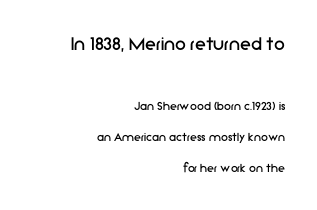
This rendering features lettering with no underline. No chunkiness to these letters — they're not bold. Reading down the block, your eye finds every line finishing at a fixed right position. Notice how the stems are strictly vertical — no italics here. Look at the tracking — it's just the regular setting, nothing added. Two sizes are in play, and the larger belongs to the first block.
